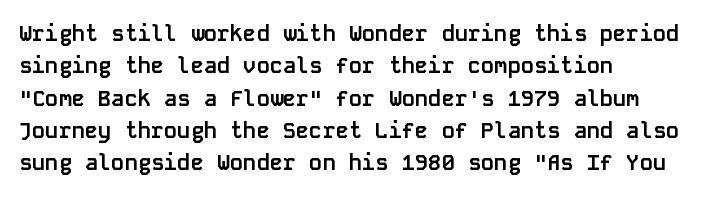
The image shows 22 px bold type, upright; set left-aligned, normal line spacing (1.47x), normal letter spacing, not underlined.
